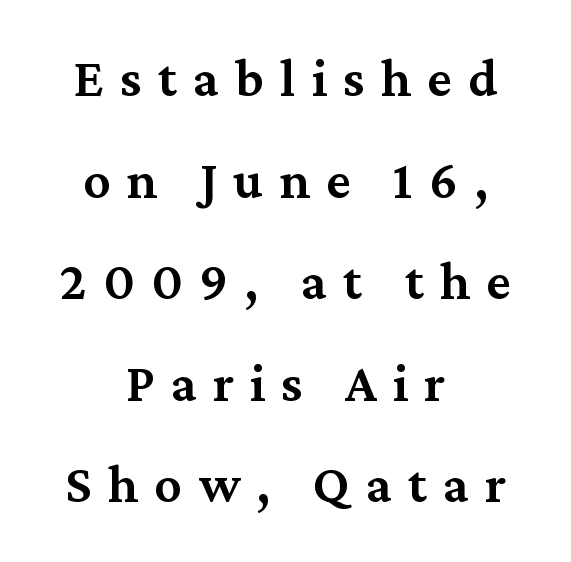
{"serif": "yes", "italic": "no", "bold": "semi", "weight": "semibold", "width": "normal", "stroke_contrast": "medium", "x_height": "medium", "monospaced": "no", "underline": "no", "align": "center", "line_spacing_ratio": 1.88, "letter_spacing": "wide", "letter_spacing_em": 0.3, "glyph_px": 54}
